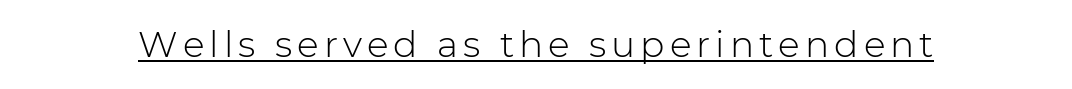
On a weight scale, this lands at 450 or below. Italic? Not at all — the glyphs are vertical. You can tell from the bare stems that sans-serif type was used. Here the designer chose a conventional face with non-uniform glyph widths. Compared with undecorated copy, this sample adds a rule below the words.
